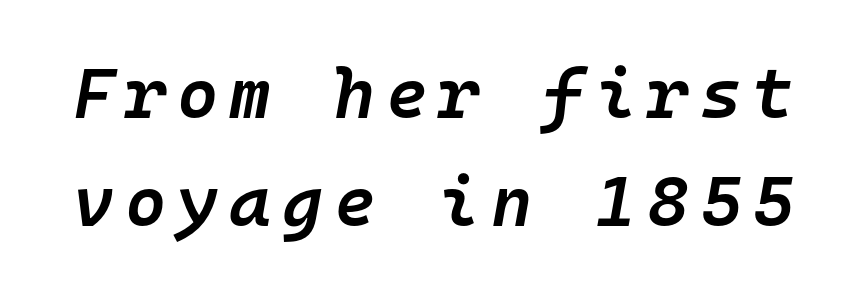
Q: Is the text bold? A: Semi-bold.
Q: Is the text italic (slanted)? A: Yes, it leans right by about 10 degrees.
Q: Is the text underlined? A: No.
Q: Is the spacing between lines tight, normal or loose? A: Normal.
Q: Width (condensed, normal, or wide)? A: Normal.
Q: Stroke contrast? A: Low.
Q: x-height? A: Medium.
Q: Monospaced? A: Yes.
